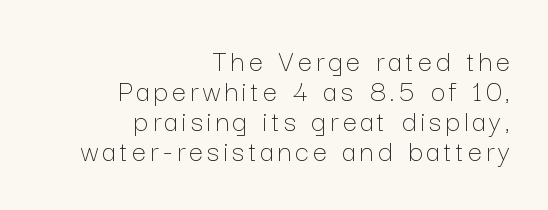
The specimen reads as upright at a glance. Leading is clearly below the norm, producing a dense column. Rule under the text: the space is simply empty. Counters stay open thanks to moderate or lighter strokes. Varying glyph widths throughout — classic text-font behaviour. The compositor pushed each line to the right boundary.
